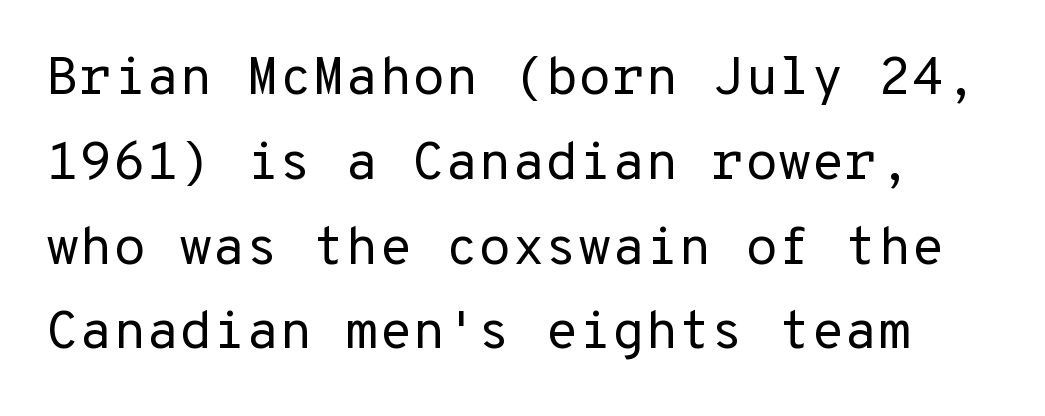
Is there much room between lines? A standard amount, neither cramped nor airy. Do the characters align in a grid? Yes, the font is monospaced. Vertical stems look standard width or narrower in stroke. How are the letters spaced? Ordinarily, with no added tracking. Posture: upright roman. Is this a sans? Yes — the strokes have no serifs.
